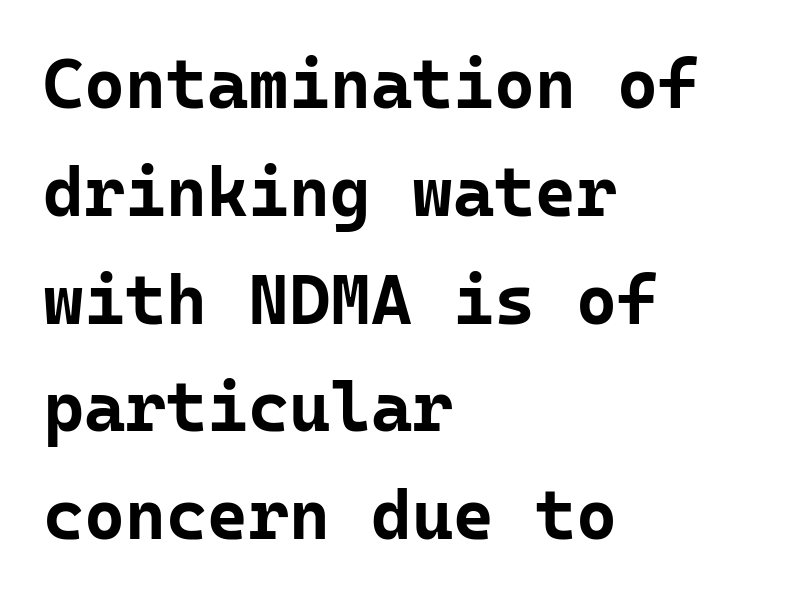
{"serif": "no", "italic": "no", "bold": "yes", "weight": "bold", "width": "normal", "stroke_contrast": "low", "x_height": "medium", "monospaced": "yes", "underline": "no", "align": "left", "line_spacing": "normal", "line_spacing_ratio": 1.54, "letter_spacing": "normal", "letter_spacing_em": 0.0, "glyph_px": 70}
